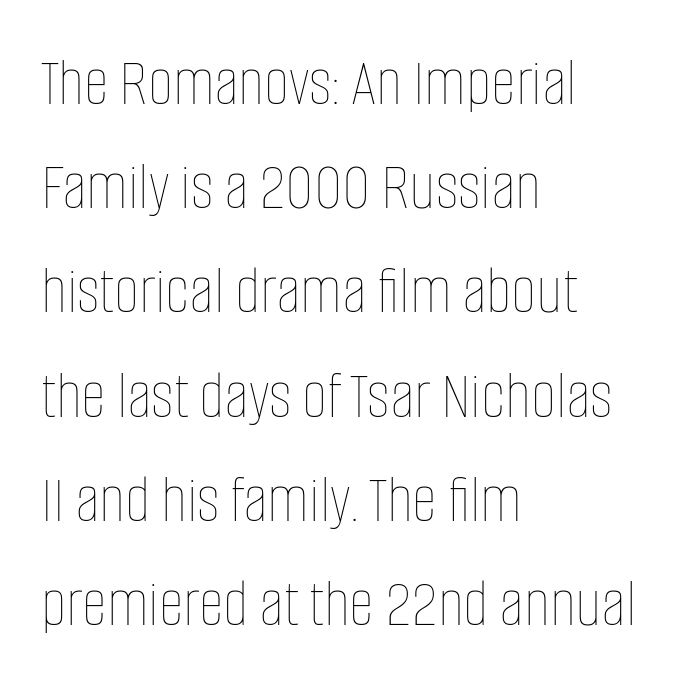
This rendering features lettering with no underline. Does the lettering tilt? It doesn't — this is upright. Reading down the block, your eye returns to a fixed left position each line. The face used here is proportionally spaced, like ordinary book or web type. No chunkiness to these letters — they're not bold.
